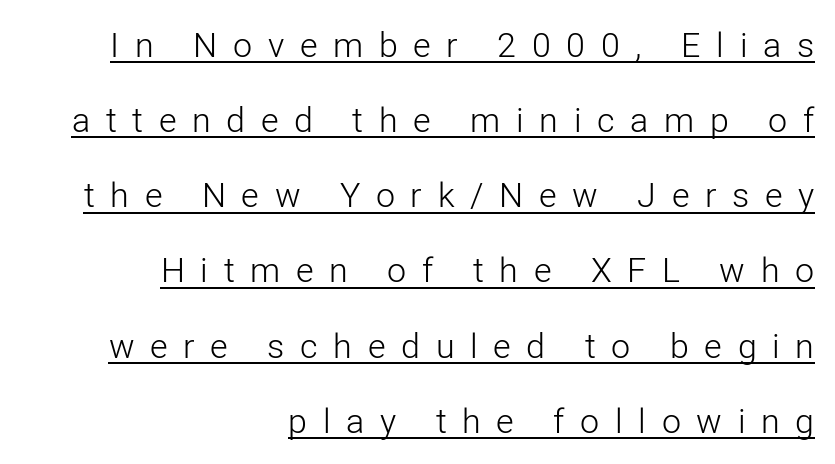
Q: Is the text bold? A: No.
Q: Is the text italic (slanted)? A: No, it is upright.
Q: Is the typeface a serif or a sans-serif typeface? A: Sans-serif.
Q: Is the text underlined? A: Yes.
Q: How is the paragraph aligned? A: Right-aligned.
Q: Is the spacing between letters normal or unusually wide? A: Unusually wide.
Q: Is the spacing between lines tight, normal or loose? A: Loose.
Q: Width (condensed, normal, or wide)? A: Normal.
Q: Stroke contrast? A: Low.
Q: x-height? A: Medium.
Q: Monospaced? A: No.
